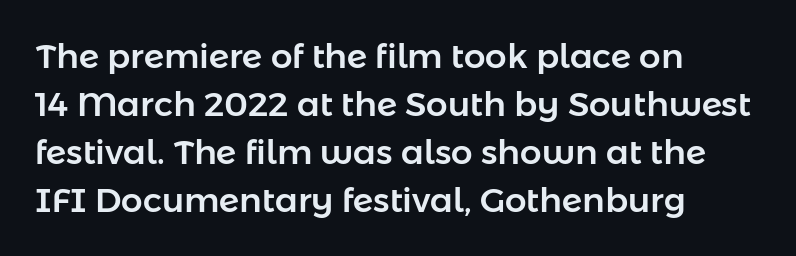
The image shows 34 px sans-serif type, upright; set left-aligned, normal line spacing (1.41x), normal letter spacing, not underlined; low stroke contrast and a medium x-height.
